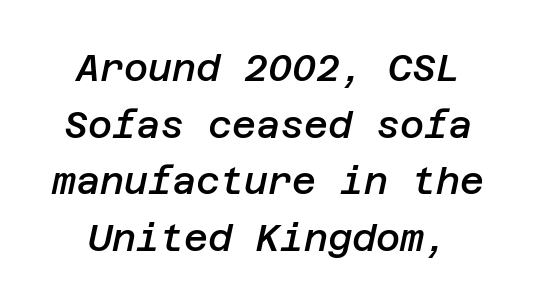
The image shows 37 px semibold type, italic (leaning right); set normal line spacing (1.53x), normal letter spacing, not underlined; low stroke contrast and a large x-height.
